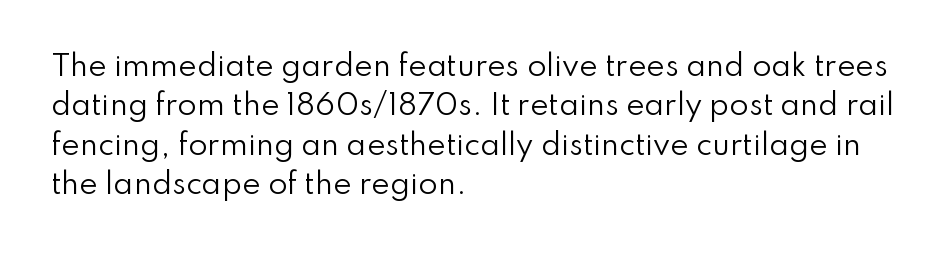
The image shows 28 px regular-weight sans-serif type, upright; set left-aligned, normal line spacing (1.41x), normal letter spacing, not underlined; low stroke contrast and a small x-height.
